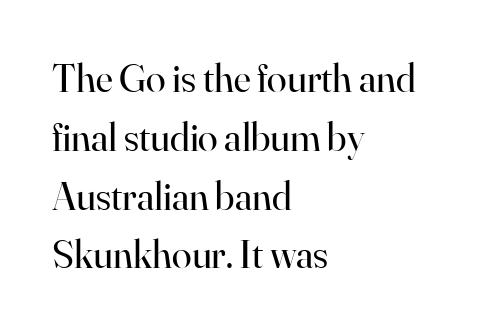
The image shows 40 px regular-weight serif type, upright; set left-aligned, normal line spacing (1.47x), normal letter spacing, not underlined; high stroke contrast and a small x-height.
